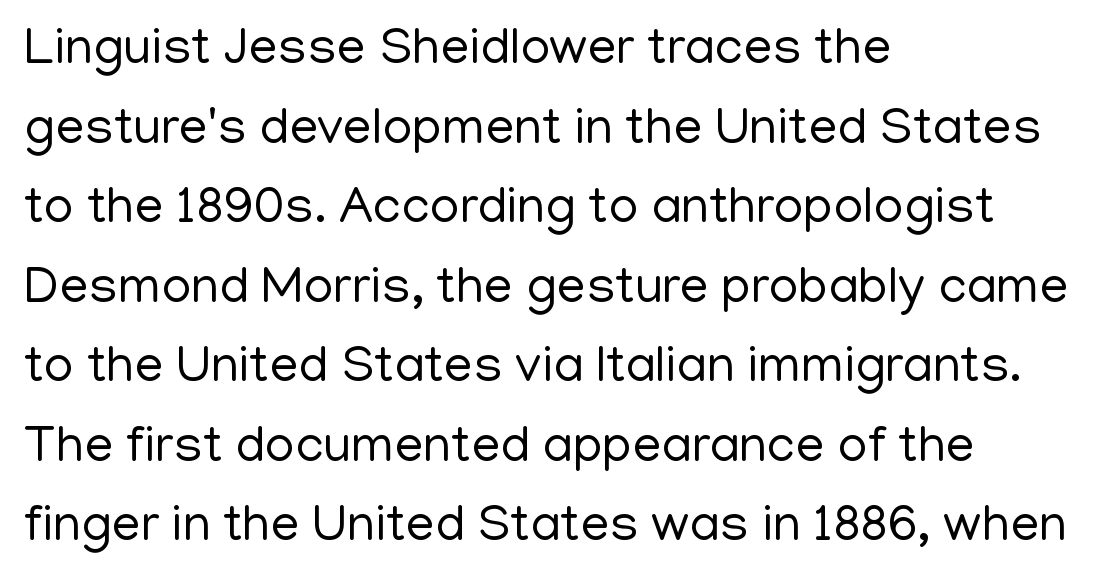
{"serif": "no", "italic": "no", "bold": "no", "weight": "regular", "width": "normal", "stroke_contrast": "low", "x_height": "medium", "monospaced": "no", "underline": "no", "align": "left", "line_spacing": "normal", "line_spacing_ratio": 1.53, "letter_spacing": "normal", "letter_spacing_em": 0.0, "glyph_px": 52}
